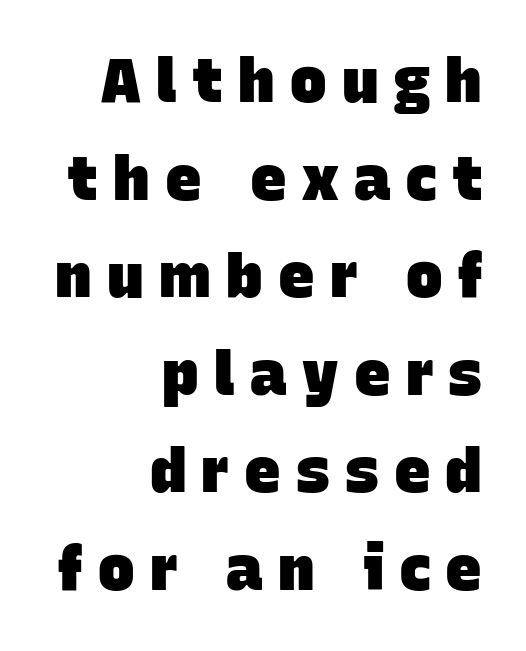
Q: Is the text bold? A: Yes.
Q: Is the typeface a serif or a sans-serif typeface? A: Sans-serif.
Q: Is the text underlined? A: No.
Q: How is the paragraph aligned? A: Right-aligned.
Q: Is the spacing between letters normal or unusually wide? A: Unusually wide.
Q: Is the spacing between lines tight, normal or loose? A: Normal.
Q: Width (condensed, normal, or wide)? A: Normal.
Q: Stroke contrast? A: Low.
Q: x-height? A: Large.
Q: Monospaced? A: No.
